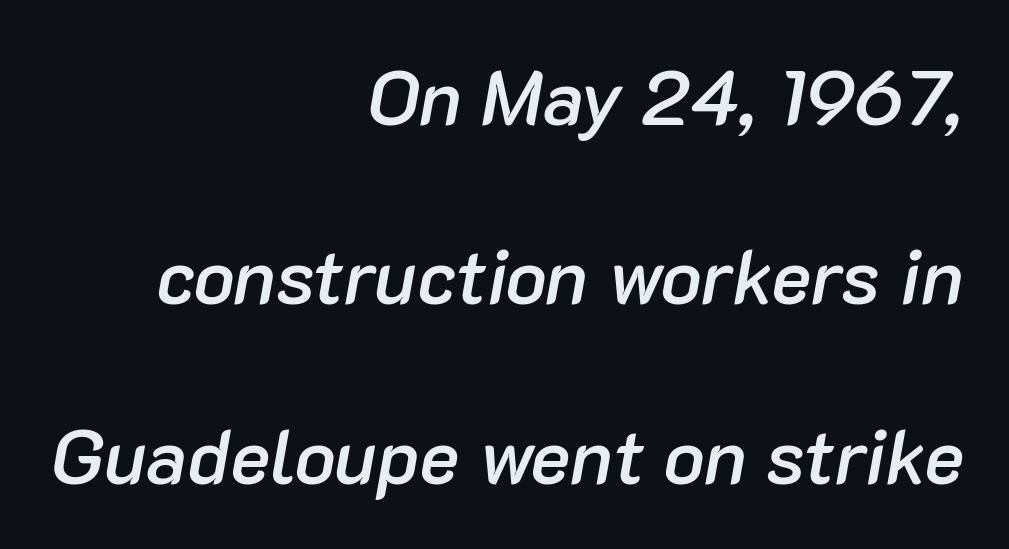
The image shows 76 px semibold type, italic (leaning right); set right-aligned, loose line spacing (2.36x), normal letter spacing, not underlined; low stroke contrast and a medium x-height.
